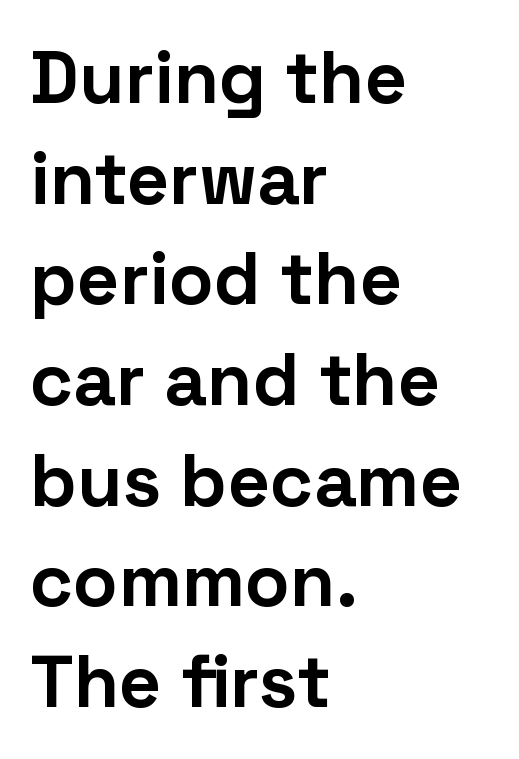
Q: Is the text bold? A: Yes.
Q: Is the text italic (slanted)? A: No, it is upright.
Q: Is the typeface a serif or a sans-serif typeface? A: Sans-serif.
Q: Is the text underlined? A: No.
Q: How is the paragraph aligned? A: Left-aligned.
Q: Is the spacing between letters normal or unusually wide? A: Normal.
Q: Is the spacing between lines tight, normal or loose? A: Normal.
Q: Width (condensed, normal, or wide)? A: Normal.
Q: Stroke contrast? A: Low.
Q: x-height? A: Medium.
Q: Monospaced? A: No.
